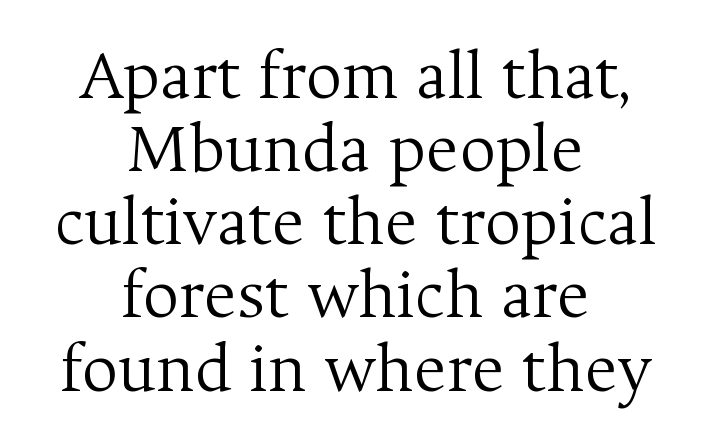
The image shows 71 px light serif type, upright; set centered, tight line spacing (1.03x), normal letter spacing, not underlined; medium stroke contrast and a medium x-height.
